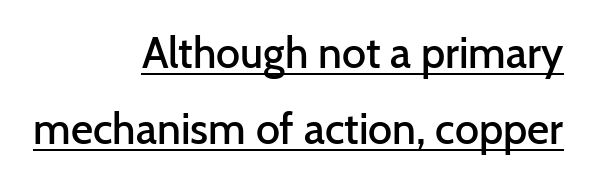
Ascenders rise straight up at ninety degrees. The type family on display is of the sans-serif kind. The text block is weighted toward the right margin, trailing off unevenly leftward. Does the weight exceed regular? Yes, but only to semibold. Spacing between characters is what you'd get straight out of the box.
